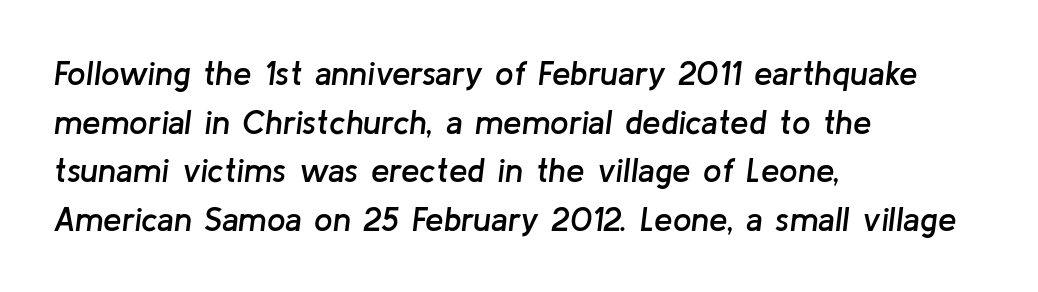
Short and long lines alike share a common starting point at left. Looks like regular typesetting: each glyph gets only the width it needs. Does extra space separate the letters? No, they use regular spacing. The letters are semibold — heavier than regular but short of a full bold.
